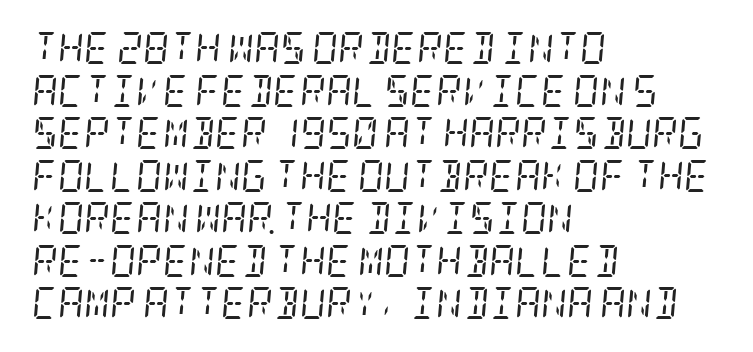
A typesetter would label this face a serif. Regular leading. Standard letterfit; no display-style spreading of the glyphs. The paragraph has a hard left edge and a soft right edge.
